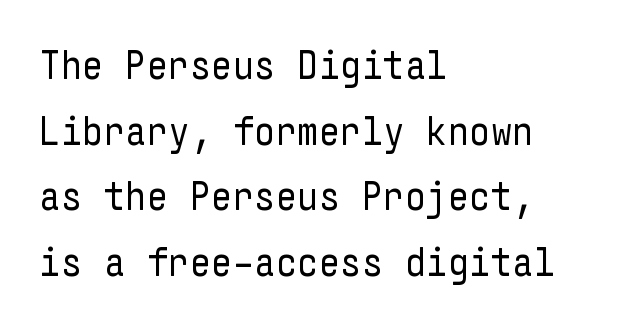
Q: Is the text bold? A: No.
Q: Is the text italic (slanted)? A: No, it is upright.
Q: Is the typeface a serif or a sans-serif typeface? A: Sans-serif.
Q: Is the text underlined? A: No.
Q: How is the paragraph aligned? A: Left-aligned.
Q: Is the spacing between letters normal or unusually wide? A: Normal.
Q: Is the spacing between lines tight, normal or loose? A: Normal.
Q: Width (condensed, normal, or wide)? A: Condensed.
Q: Stroke contrast? A: Low.
Q: x-height? A: Medium.
